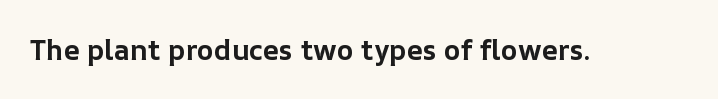
Italic: no, the glyphs are upright roman. Proportional: the letters do not fall into vertical columns. What weight is shown? A full bold with thick strokes. Nothing unusual about the tracking: characters are spaced as the font intends. The area under the type is left untouched.
